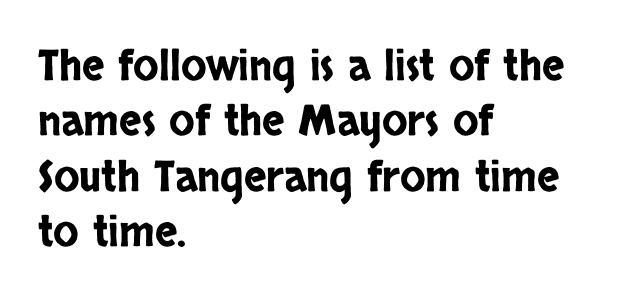
Q: Is the text italic (slanted)? A: No, it is upright.
Q: Is the typeface a serif or a sans-serif typeface? A: Sans-serif.
Q: Is the text underlined? A: No.
Q: How is the paragraph aligned? A: Left-aligned.
Q: Is the spacing between letters normal or unusually wide? A: Normal.
Q: Is the spacing between lines tight, normal or loose? A: Normal.
Q: Width (condensed, normal, or wide)? A: Condensed.
Q: Stroke contrast? A: Low.
Q: x-height? A: Large.
Q: Monospaced? A: No.
